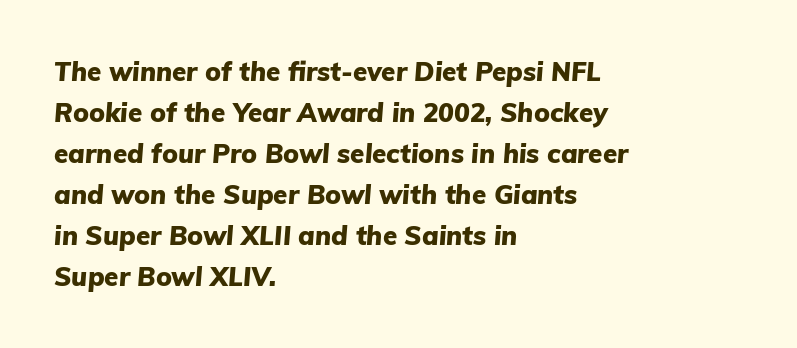
Q: Is the text bold? A: Yes.
Q: Is the text italic (slanted)? A: Yes, it leans right by about 5 degrees.
Q: Is the text underlined? A: No.
Q: How is the paragraph aligned? A: Left-aligned.
Q: Is the spacing between letters normal or unusually wide? A: Normal.
Q: Is the spacing between lines tight, normal or loose? A: Normal.
